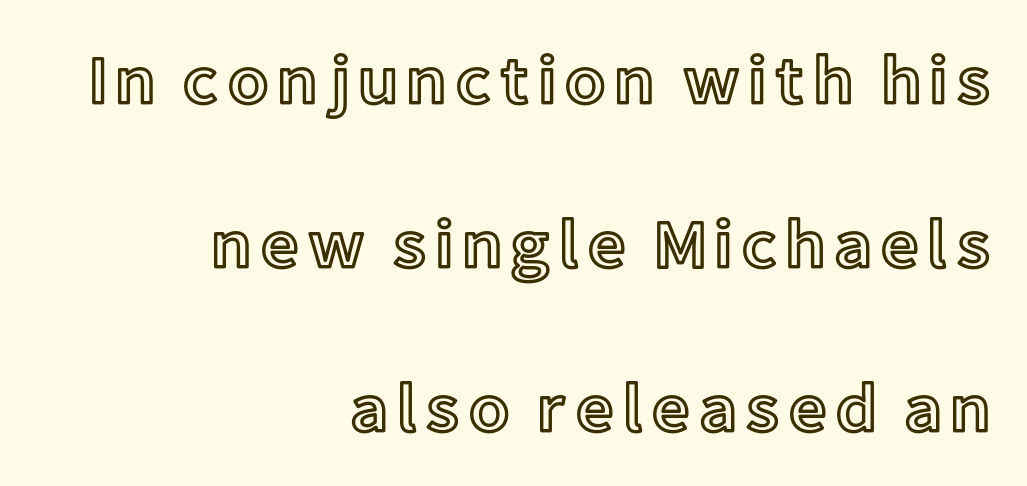
Q: Is the text italic (slanted)? A: No, it is upright.
Q: Is the text underlined? A: No.
Q: How is the paragraph aligned? A: Right-aligned.
Q: Is the spacing between lines tight, normal or loose? A: Loose.
Q: Width (condensed, normal, or wide)? A: Normal.
Q: x-height? A: Medium.
Q: Monospaced? A: No.
